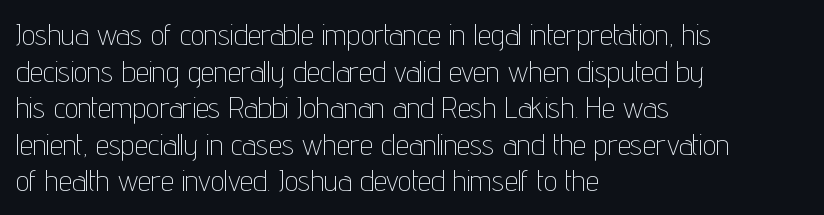
{"serif": "no", "italic": "no", "bold": "no", "weight": "thin", "width": "condensed", "stroke_contrast": "low", "x_height": "medium", "monospaced": "no", "underline": "no", "align": "left", "line_spacing_ratio": 1.22, "letter_spacing": "normal", "letter_spacing_em": 0.0, "glyph_px": 30}
